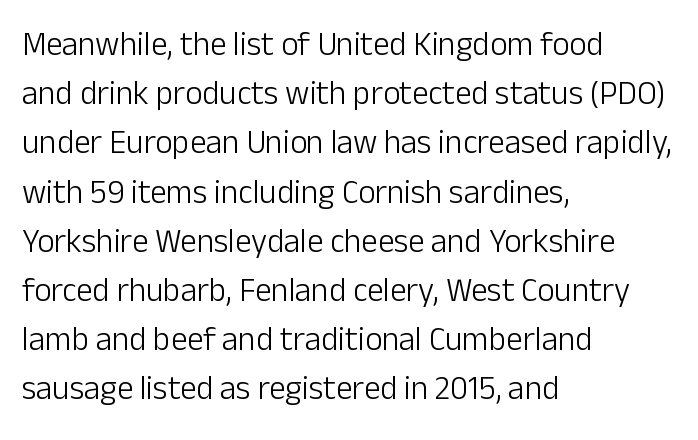
One glance says typical: line gaps are just what's usual. Is this a heavy cut? Hardly; it is regular or lighter. The rendering shows plain stroke endings on the letterforms — a sans-serif design. Does the lettering tilt? It doesn't — this is upright. Letter spacing: default. The space directly below the letters is spotless.
